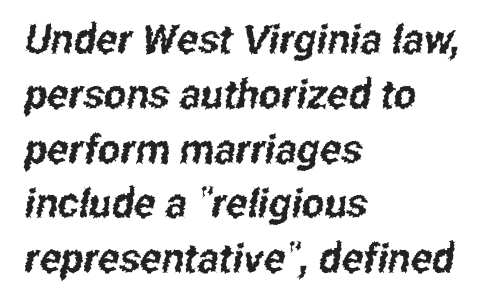
{"serif": "no", "width": "condensed", "stroke_contrast": "low", "x_height": "medium", "monospaced": "no", "underline": "no", "align": "left", "line_spacing": "normal", "line_spacing_ratio": 1.37, "letter_spacing": "normal", "letter_spacing_em": 0.0, "glyph_px": 40}
